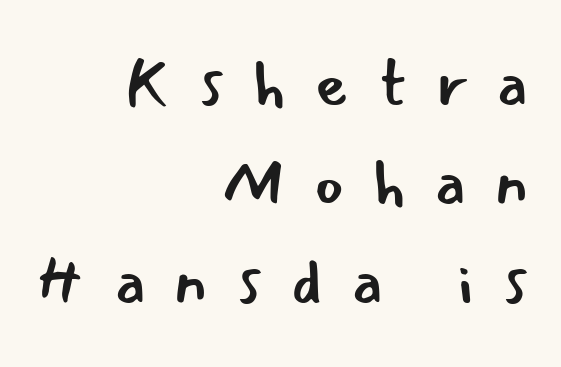
The image shows 64 px regular-weight sans-serif type, upright; set right-aligned, normal line spacing (1.55x), unusually wide letter spacing (+0.45 em), not underlined; low stroke contrast and a small x-height.
